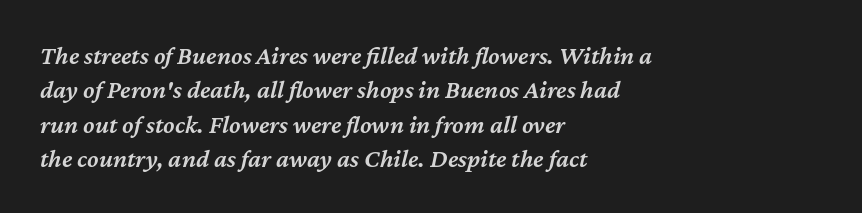
A fair bit of extra ink — the face is semibold, not bold. Between one letter and the next there's only the usual sliver of space. This rendering features lettering with no underline. Which margin do the lines hug? The left one — the right edge is uneven. The passage shown leans; its letterforms are oblique. Honestly, the row spacing looks completely unremarkable.
